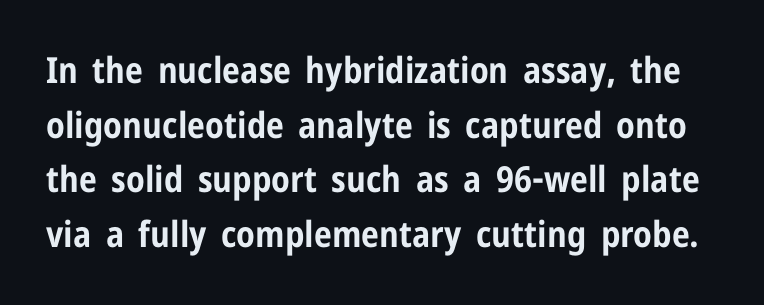
Q: Is the text bold? A: Yes.
Q: Is the text italic (slanted)? A: No, it is upright.
Q: Is the typeface a serif or a sans-serif typeface? A: Sans-serif.
Q: Is the text underlined? A: No.
Q: Is the spacing between letters normal or unusually wide? A: Normal.
Q: Is the spacing between lines tight, normal or loose? A: Normal.
Q: Width (condensed, normal, or wide)? A: Condensed.
Q: Stroke contrast? A: Low.
Q: x-height? A: Medium.
Q: Monospaced? A: No.
